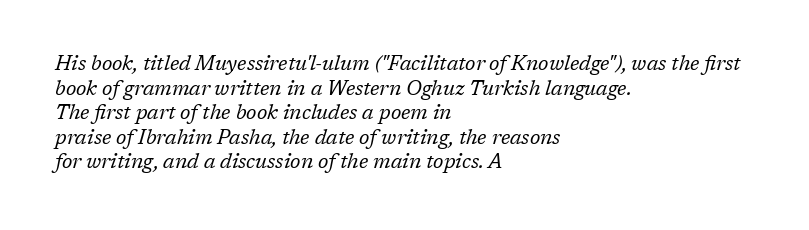
The face used here is rendered with its standard letterfit. Tall strokes in this sample are angled rather than plumb. Bare-footed words on every line. The face looks like a standard text weight, possibly lighter.
